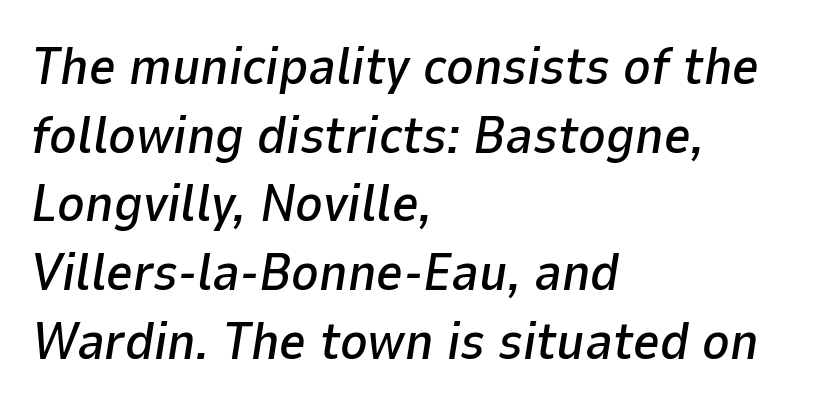
Q: Is the text italic (slanted)? A: Yes, it leans right by about 9 degrees.
Q: Is the text underlined? A: No.
Q: How is the paragraph aligned? A: Left-aligned.
Q: Is the spacing between letters normal or unusually wide? A: Normal.
Q: Is the spacing between lines tight, normal or loose? A: Normal.
Q: Width (condensed, normal, or wide)? A: Normal.
Q: Stroke contrast? A: Low.
Q: x-height? A: Medium.
Q: Monospaced? A: No.
